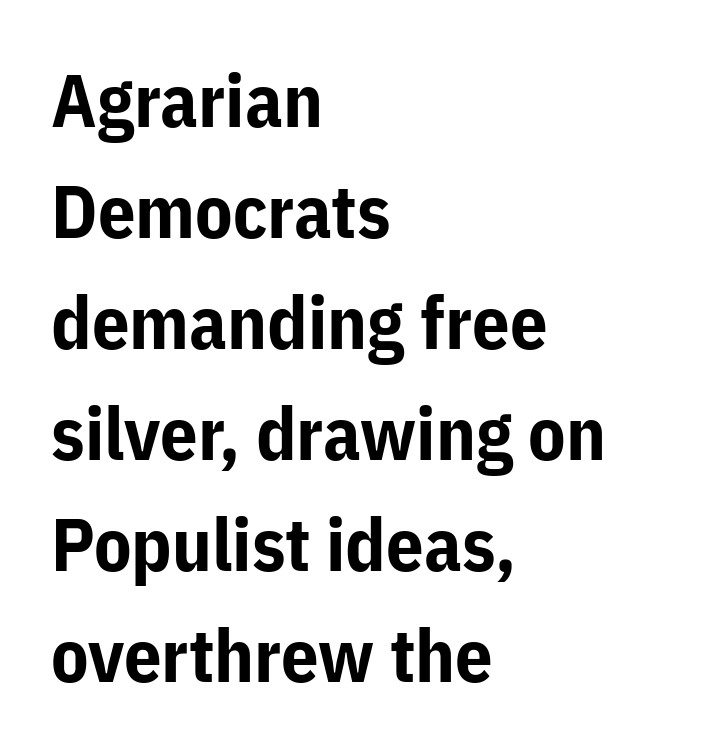
The image shows 74 px bold sans-serif type, upright; set left-aligned, normal line spacing (1.5x), normal letter spacing, not underlined; low stroke contrast and a medium x-height.
